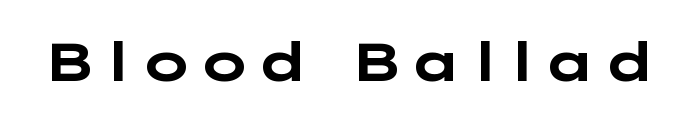
{"serif": "no", "italic": "no", "bold": "yes", "weight": "bold", "width": "wide", "stroke_contrast": "low", "x_height": "medium", "underline": "no", "glyph_px": 53}
